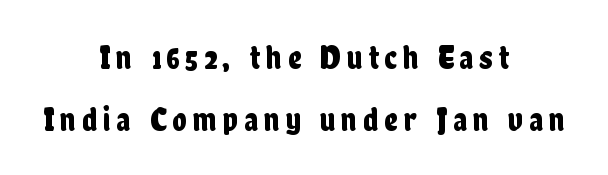
Underlining? Definitely not there. Stroke terminals: plain, sans-serif. The letters stand upright; this is a roman face. The paragraph has two soft edges and a firm central axis. The rendering uses natural spacing where letterforms have individual widths.
